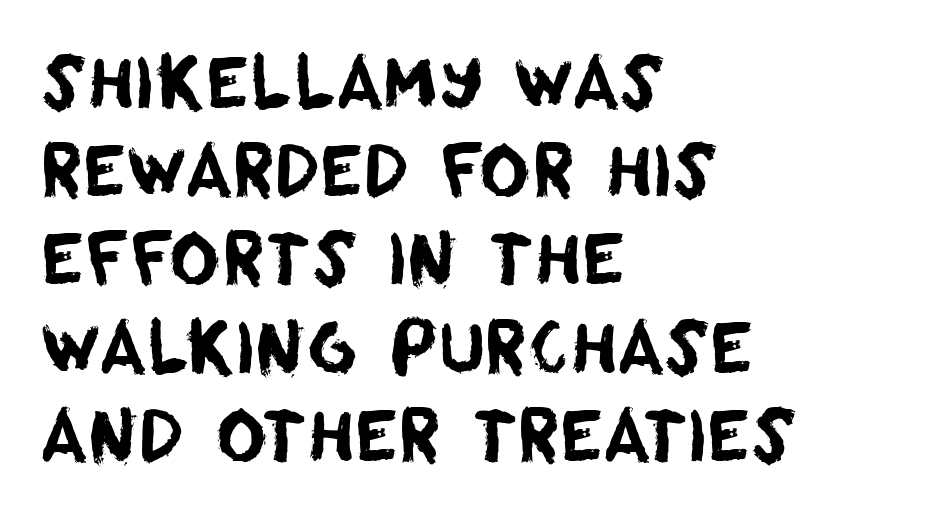
Q: Is the typeface a serif or a sans-serif typeface? A: Sans-serif.
Q: Is the text underlined? A: No.
Q: How is the paragraph aligned? A: Left-aligned.
Q: Is the spacing between letters normal or unusually wide? A: Normal.
Q: Is the spacing between lines tight, normal or loose? A: Normal.
Q: Width (condensed, normal, or wide)? A: Normal.
Q: Stroke contrast? A: Low.
Q: x-height? A: Large.
Q: Monospaced? A: No.
